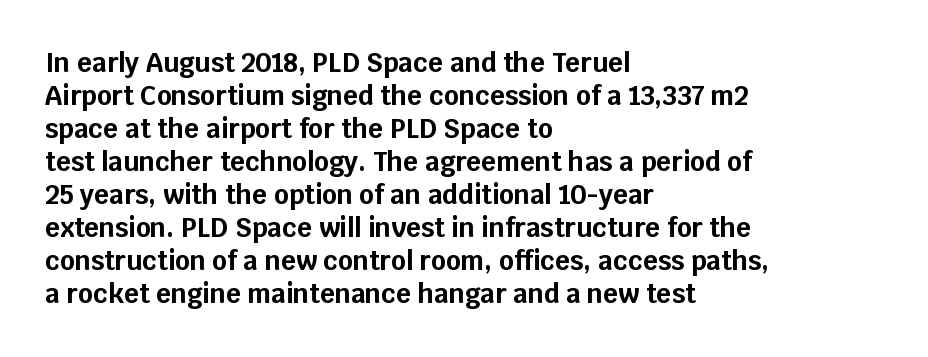
The image shows 26 px bold type, upright; set left-aligned, normal line spacing (1.27x), normal letter spacing, not underlined.
